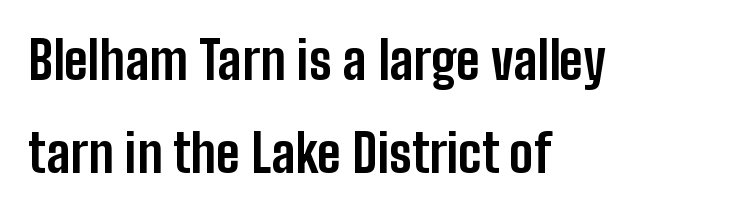
{"serif": "no", "italic": "no", "bold": "yes", "weight": "bold", "width": "condensed", "stroke_contrast": "low", "x_height": "medium", "monospaced": "no", "underline": "no", "align": "left", "line_spacing_ratio": 1.78, "letter_spacing": "normal", "letter_spacing_em": 0.0, "glyph_px": 52}
